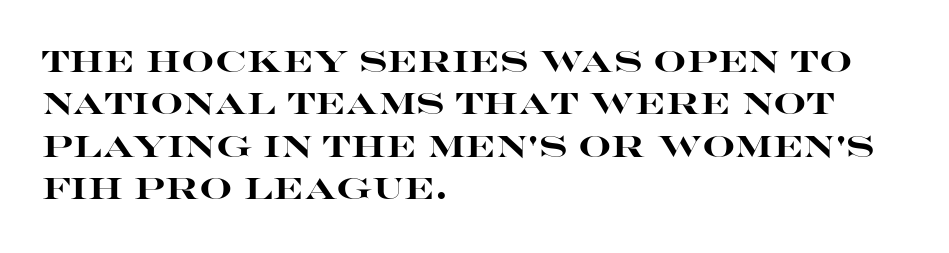
Visually the block forms a straight wall on the left and a jagged coastline on the right. Just letters on the line, the space beneath them empty. Observe the ordinary spacing: letters are neighbours, not strangers. Character widths vary here, with narrow letters taking less room than wide ones. In terms of leading, this rendering sits right in the middle. You can tell it's not italic because the verticals are truly vertical.
